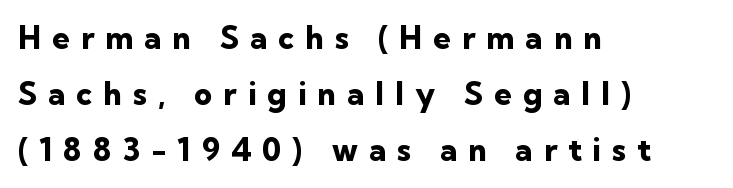
Does the type have serifs? No, each stem ends abruptly. Caption: multi-line text, flush left, ragged right. Varying glyph widths throughout — classic text-font behaviour. Lines of text with bare space underneath. This is the regular roman posture of the typeface. The strokes are fattened all the way to bold.
